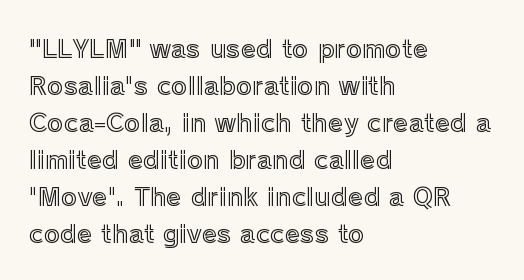
The image shows 25 px text type, upright; set left-aligned, normal line spacing (1.48x), normal letter spacing, not underlined.
